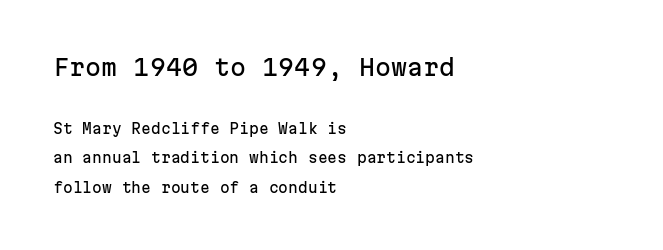
{"italic": "no", "underline": "no", "align": "left", "line_spacing": "loose", "line_spacing_ratio": 2.11, "letter_spacing": "normal", "letter_spacing_em": 0.0, "larger_block": "first", "size_ratio": 1.64, "glyph_px": 23}
